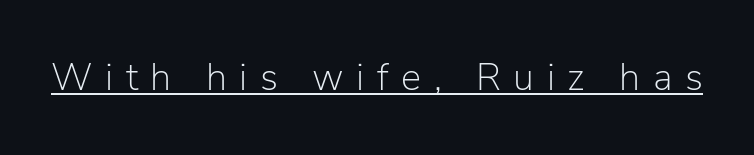
The image shows 38 px light sans-serif type, upright; set unusually wide letter spacing (+0.33 em), underlined; low stroke contrast and a medium x-height.
